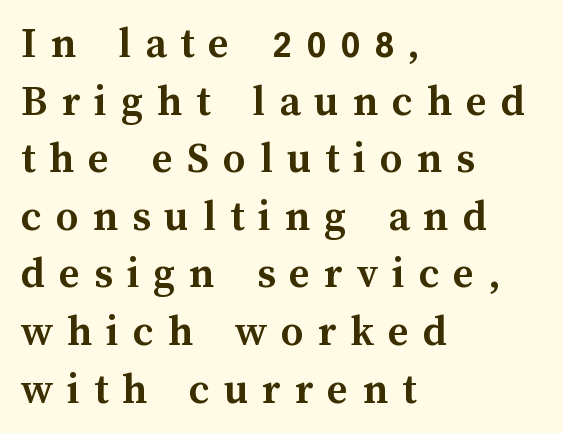
The lines are quadded left. Each glyph is drawn with heavy, bold strokes. Designer's note — italics off, roman on. Character widths vary here, with narrow letters taking less room than wide ones.
